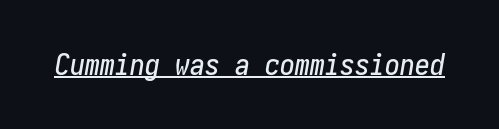
{"italic": "yes", "lean": "right", "slant_degrees": 10, "width": "condensed", "stroke_contrast": "low", "x_height": "medium", "underline": "yes", "letter_spacing": "normal", "letter_spacing_em": 0.0, "glyph_px": 30}
